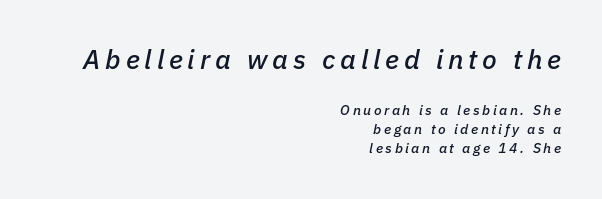
Q: Is the text italic (slanted)? A: Yes, it leans right by about 11 degrees.
Q: Is the text underlined? A: No.
Q: How is the paragraph aligned? A: Right-aligned.
Q: Is the spacing between lines tight, normal or loose? A: Normal.
Q: Which block of text is set in a larger size, the first (top) or the second (bottom)? A: The first (top) one.
